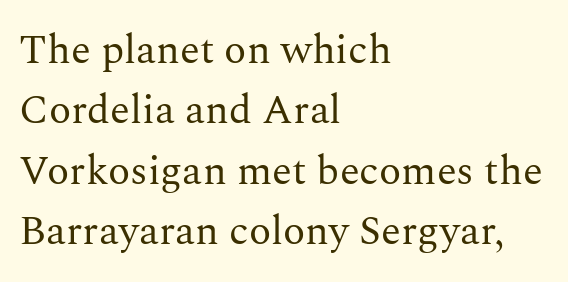
The image shows 41 px regular-weight serif type, upright; set left-aligned, normal line spacing (1.47x), normal letter spacing, not underlined; medium stroke contrast and a medium x-height.
